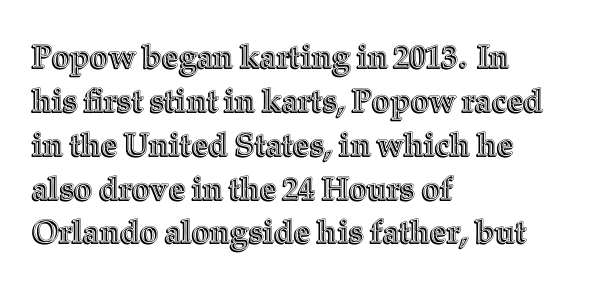
The text block is weighted toward the left margin, trailing off unevenly rightward. The passage shown is typed in a proportional face where columns would drift. Clear beneath every line of the passage. This rendering leaves character spacing at its baseline value. The leading is moderate, giving the passage an even texture. Rendered with straight, roman letterforms.
